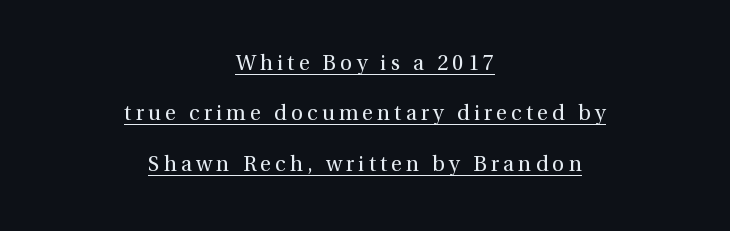
{"italic": "no", "bold": "no", "underline": "yes", "align": "center", "line_spacing": "loose", "line_spacing_ratio": 2.4, "letter_spacing": "wide", "letter_spacing_em": 0.2, "glyph_px": 21}
